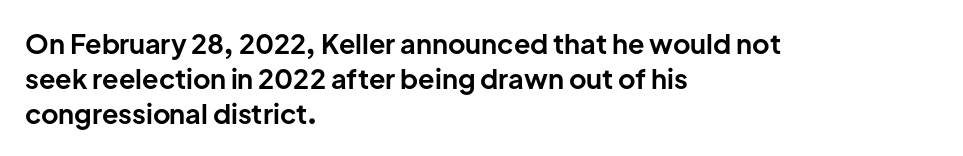
Is there much room between lines? A standard amount, neither cramped nor airy. Emphasis by weight is at full strength: bold. Each word holds together tightly as a unit, with standard inter-letter gaps. Rule under the text: the space is simply empty. Style check: upright. Does the copy run flush right? No — it runs flush left.
